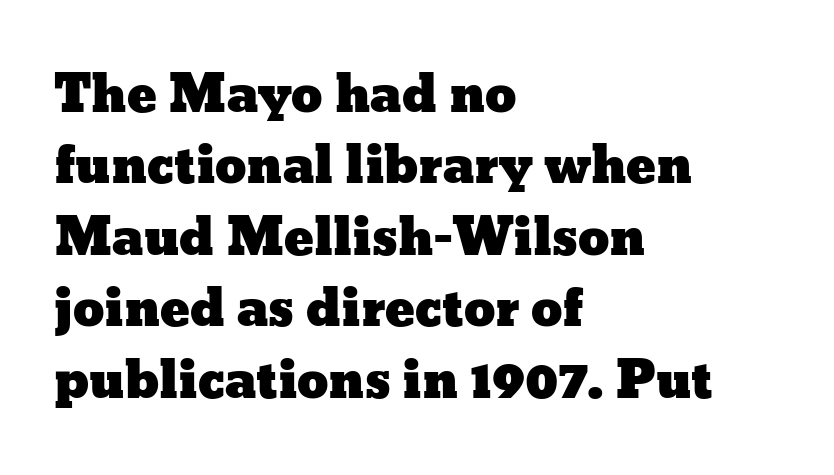
Q: Is the text italic (slanted)? A: No, it is upright.
Q: Is the text underlined? A: No.
Q: How is the paragraph aligned? A: Left-aligned.
Q: Is the spacing between letters normal or unusually wide? A: Normal.
Q: Is the spacing between lines tight, normal or loose? A: Normal.
Q: Width (condensed, normal, or wide)? A: Wide.
Q: Stroke contrast? A: Low.
Q: x-height? A: Medium.
Q: Monospaced? A: No.
